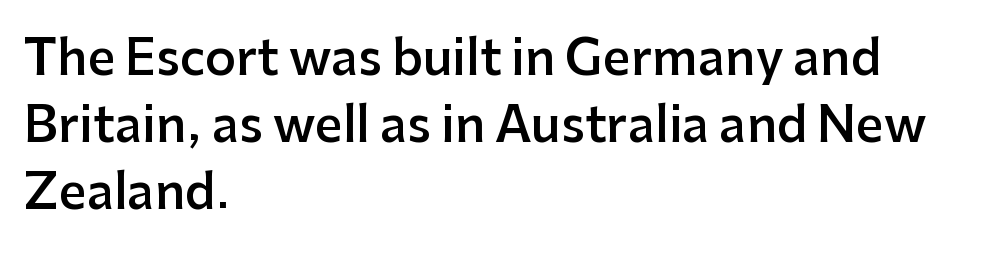
Q: Is the text bold? A: Semi-bold.
Q: Is the text italic (slanted)? A: No, it is upright.
Q: Is the typeface a serif or a sans-serif typeface? A: Sans-serif.
Q: Is the text underlined? A: No.
Q: How is the paragraph aligned? A: Left-aligned.
Q: Is the spacing between letters normal or unusually wide? A: Normal.
Q: Is the spacing between lines tight, normal or loose? A: Normal.
Q: Width (condensed, normal, or wide)? A: Normal.
Q: Stroke contrast? A: Low.
Q: x-height? A: Medium.
Q: Monospaced? A: No.
